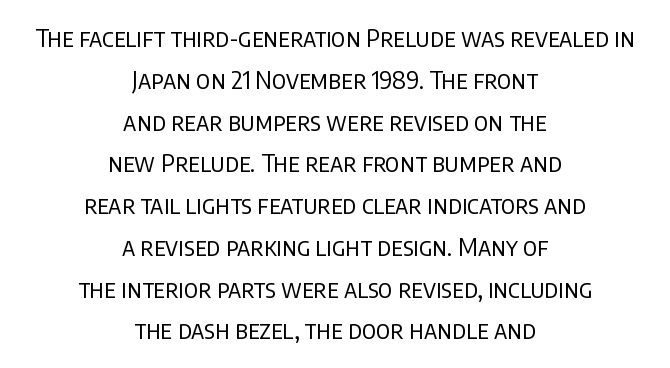
Q: Is the text bold? A: No.
Q: Is the text italic (slanted)? A: No, it is upright.
Q: Is the text underlined? A: No.
Q: How is the paragraph aligned? A: Centered.
Q: Is the spacing between letters normal or unusually wide? A: Normal.
